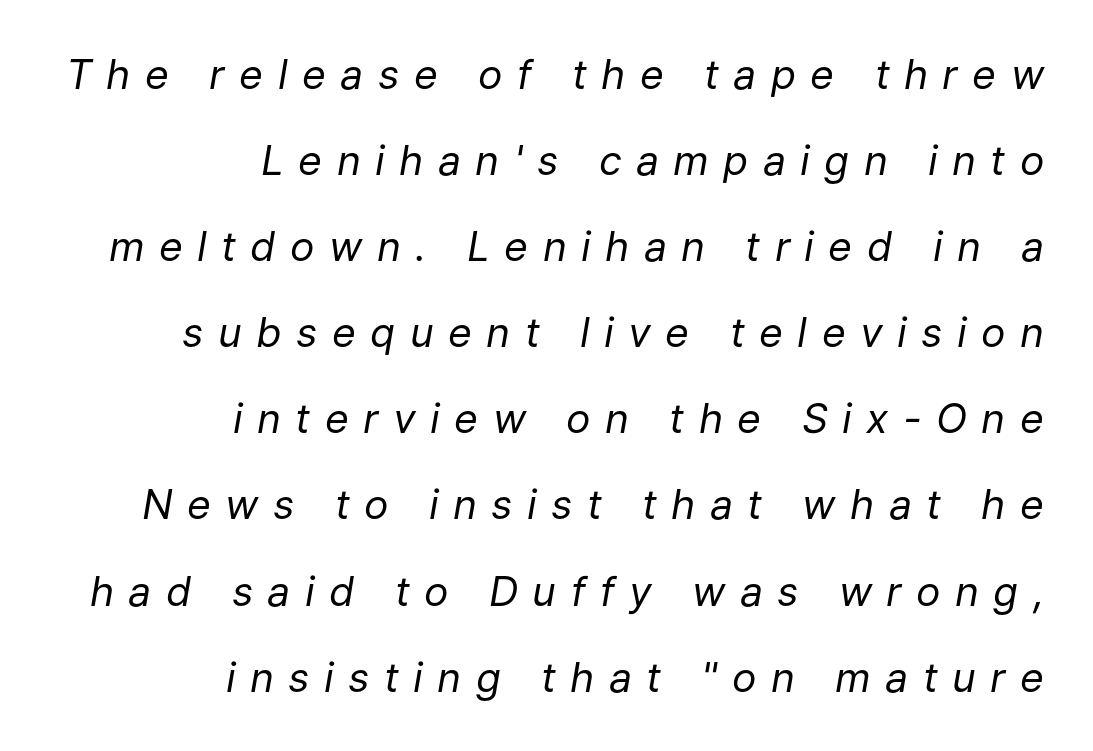
There is plenty of visible air inserted between adjacent glyphs. Nobody drew a line under any word here. These lines are rendered in a variable-pitch font. Looking at the ascenders, they clearly lean. Layout note: lines flush right.
